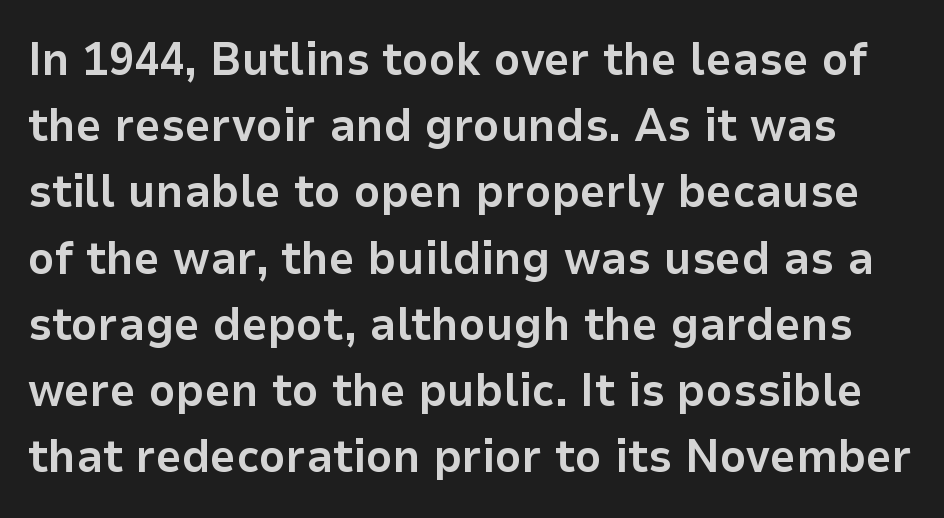
Q: Is the text bold? A: Yes.
Q: Is the text italic (slanted)? A: No, it is upright.
Q: Is the typeface a serif or a sans-serif typeface? A: Sans-serif.
Q: Is the text underlined? A: No.
Q: Is the spacing between letters normal or unusually wide? A: Normal.
Q: Is the spacing between lines tight, normal or loose? A: Normal.
Q: Width (condensed, normal, or wide)? A: Normal.
Q: Stroke contrast? A: Low.
Q: x-height? A: Medium.
Q: Monospaced? A: No.
